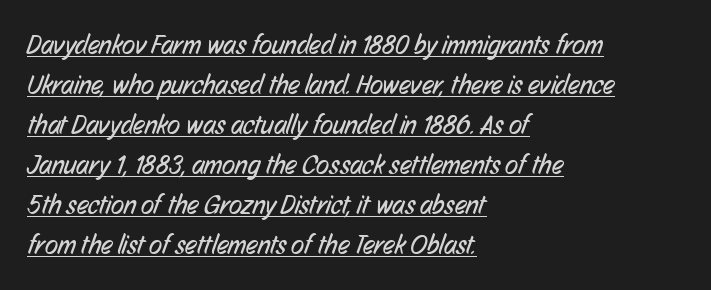
Q: Is the text bold? A: No.
Q: Is the text underlined? A: Yes.
Q: How is the paragraph aligned? A: Left-aligned.
Q: Is the spacing between letters normal or unusually wide? A: Normal.
Q: Is the spacing between lines tight, normal or loose? A: Normal.
